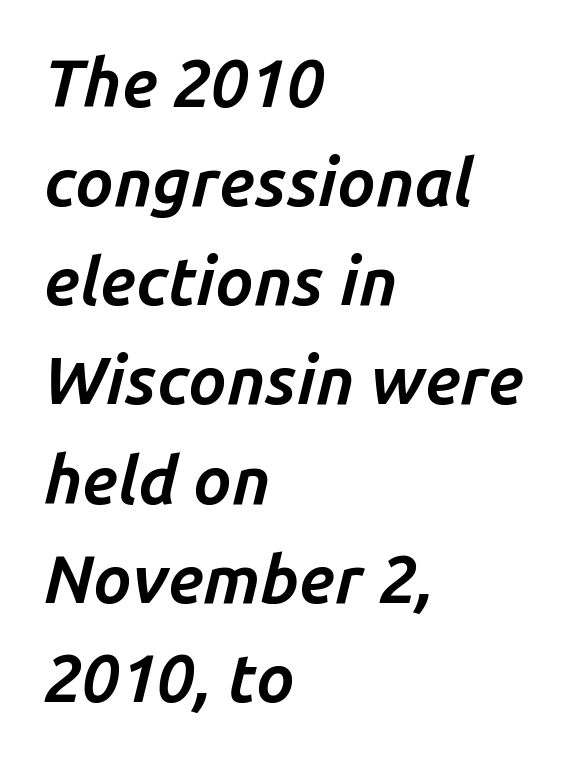
Q: Is the text bold? A: Yes.
Q: Is the text italic (slanted)? A: Yes, it leans right by about 14 degrees.
Q: Is the text underlined? A: No.
Q: How is the paragraph aligned? A: Left-aligned.
Q: Is the spacing between letters normal or unusually wide? A: Normal.
Q: Is the spacing between lines tight, normal or loose? A: Normal.
Q: Width (condensed, normal, or wide)? A: Normal.
Q: Stroke contrast? A: Low.
Q: x-height? A: Medium.
Q: Monospaced? A: No.
